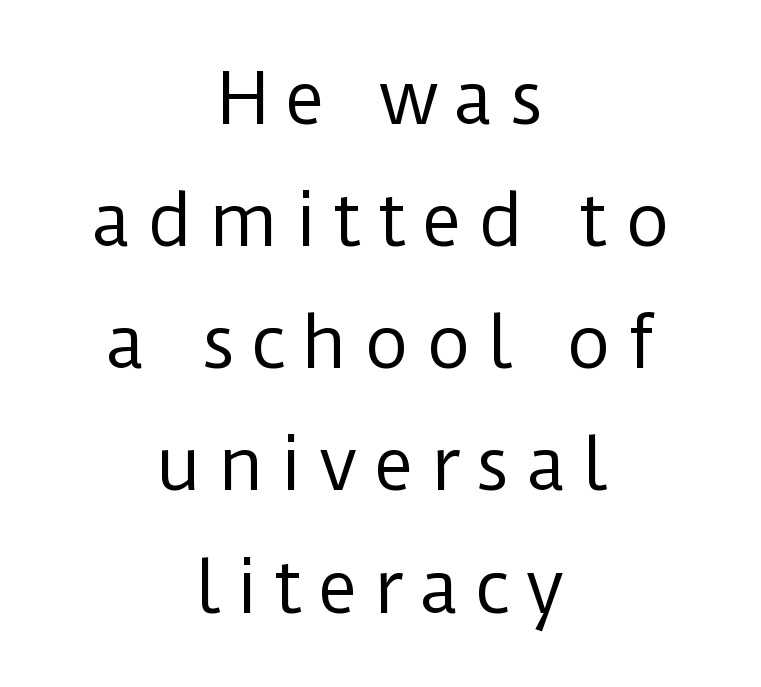
{"serif": "no", "italic": "no", "bold": "no", "weight": "regular", "width": "normal", "stroke_contrast": "low", "x_height": "medium", "monospaced": "no", "underline": "no", "align": "center", "line_spacing_ratio": 1.77, "letter_spacing": "wide", "letter_spacing_em": 0.23, "glyph_px": 69}
